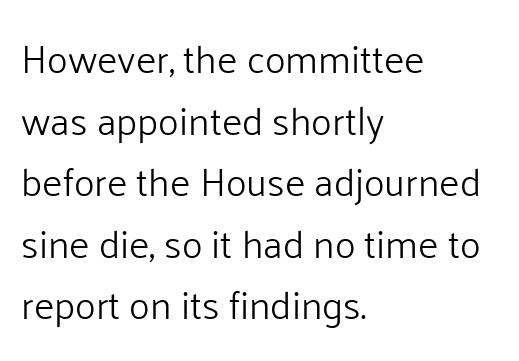
{"serif": "no", "italic": "no", "bold": "no", "weight": "light", "width": "normal", "stroke_contrast": "low", "x_height": "medium", "monospaced": "no", "underline": "no", "align": "left", "line_spacing": "normal", "line_spacing_ratio": 1.58, "letter_spacing": "normal", "letter_spacing_em": 0.0, "glyph_px": 39}
